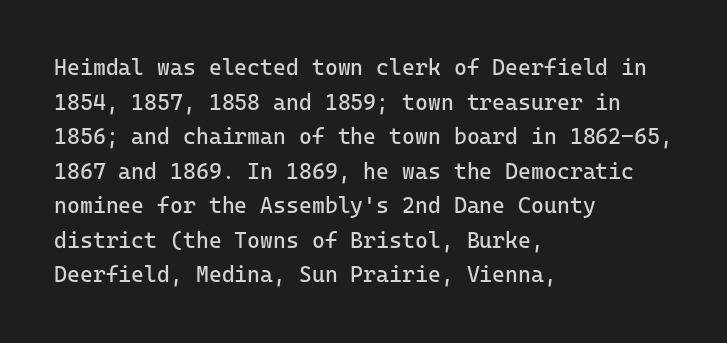
Which margin do the lines hug? The left one — the right edge is uneven. This is roman type, the default non-slanted kind. Summary of vertical rhythm: regular, with standard interline spacing. These glyphs show unthickened strokes, regular width or finer. The rendering keeps characters at their native spacing. The gap between lines stays unmarked.
